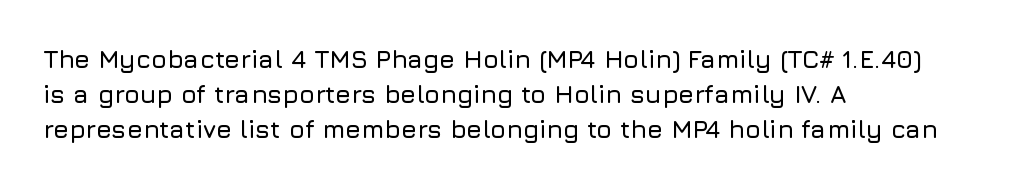
The image shows 25 px text type, upright; set left-aligned, normal line spacing (1.4x), normal letter spacing, not underlined.
